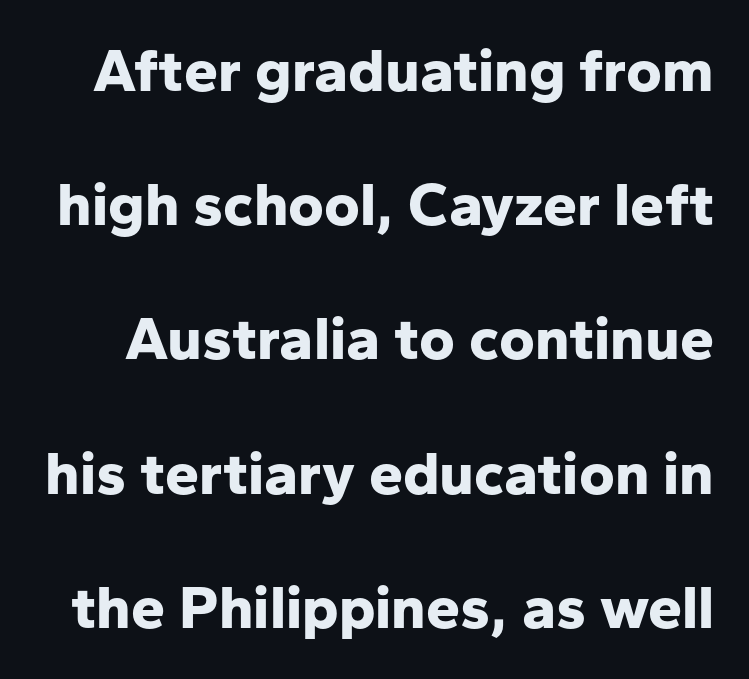
These lines keep a tight, regular rhythm from letter to letter. Check under the words: just untouched page. Spacing verdict: proportional, widths tailored to each character. This block would shrink considerably if given ordinary leading; it's expanded now. Vertical strokes here are truly vertical. The glyphs in this specimen are sans serif.
